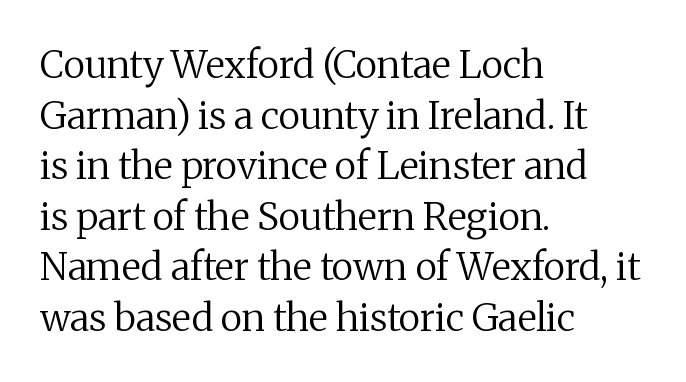
A light-to-regular cut is what we see here. The strip under each line holds only bare page. Teacher's note: observe the even left margin — that is flush-left alignment. Reading down the column, the eye jumps a familiar distance to each next line. The letters advance in unequal steps, a hallmark of proportional type.
